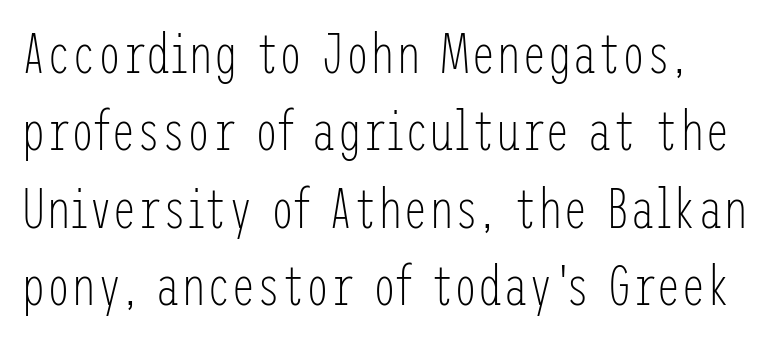
Q: Is the text bold? A: No.
Q: Is the text italic (slanted)? A: No, it is upright.
Q: Is the typeface a serif or a sans-serif typeface? A: Sans-serif.
Q: Is the text underlined? A: No.
Q: Is the spacing between letters normal or unusually wide? A: Normal.
Q: Is the spacing between lines tight, normal or loose? A: Normal.
Q: Width (condensed, normal, or wide)? A: Condensed.
Q: Stroke contrast? A: Low.
Q: x-height? A: Medium.
